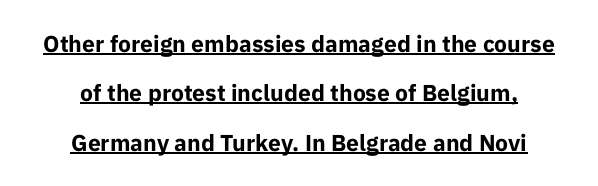
The rendering uses the underline text-decoration. Plenty of ink on the page — the face is bold. Quick note: interline space is abundant. The lettering holds an erect, upright posture throughout.
